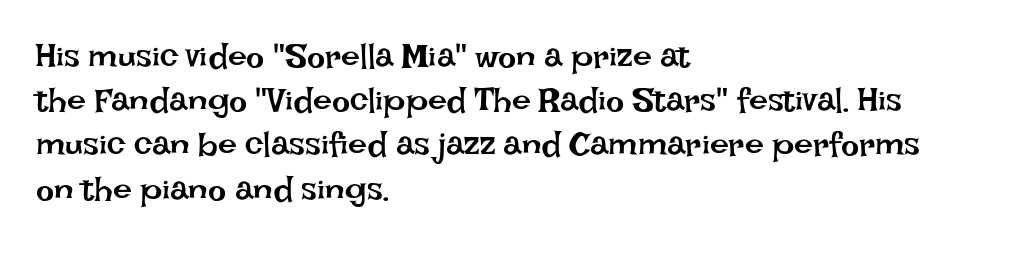
Q: Is the text bold? A: No.
Q: Is the text italic (slanted)? A: No, it is upright.
Q: Is the text underlined? A: No.
Q: How is the paragraph aligned? A: Left-aligned.
Q: Is the spacing between letters normal or unusually wide? A: Normal.
Q: Is the spacing between lines tight, normal or loose? A: Normal.
Q: Width (condensed, normal, or wide)? A: Normal.
Q: Stroke contrast? A: Low.
Q: x-height? A: Large.
Q: Monospaced? A: No.
